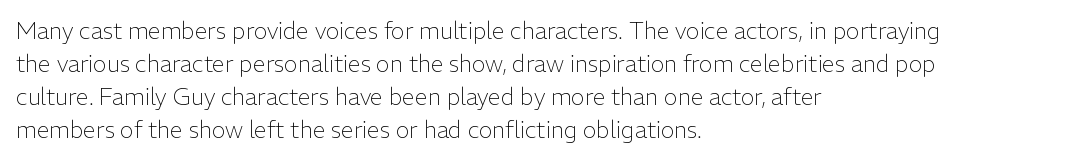
Q: Is the text bold? A: No.
Q: Is the text italic (slanted)? A: No, it is upright.
Q: Is the text underlined? A: No.
Q: How is the paragraph aligned? A: Left-aligned.
Q: Is the spacing between letters normal or unusually wide? A: Normal.
Q: Is the spacing between lines tight, normal or loose? A: Normal.
